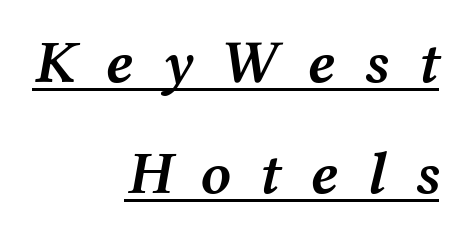
{"italic": "yes", "lean": "right", "slant_degrees": 12, "bold": "semi", "weight": "semibold", "width": "wide", "stroke_contrast": "medium", "x_height": "medium", "monospaced": "no", "underline": "yes", "align": "right", "line_spacing_ratio": 1.82, "letter_spacing": "wide", "letter_spacing_em": 0.46, "glyph_px": 61}
